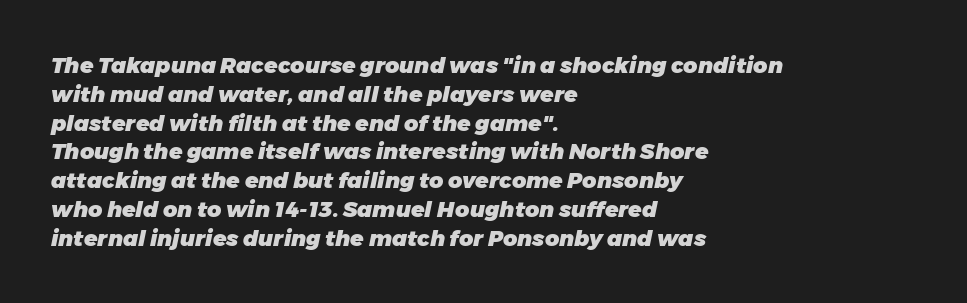
{"italic": "yes", "lean": "right", "slant_degrees": 11, "bold": "yes", "underline": "no", "align": "left", "line_spacing": "normal", "line_spacing_ratio": 1.31, "letter_spacing": "normal", "letter_spacing_em": 0.0, "glyph_px": 22}
